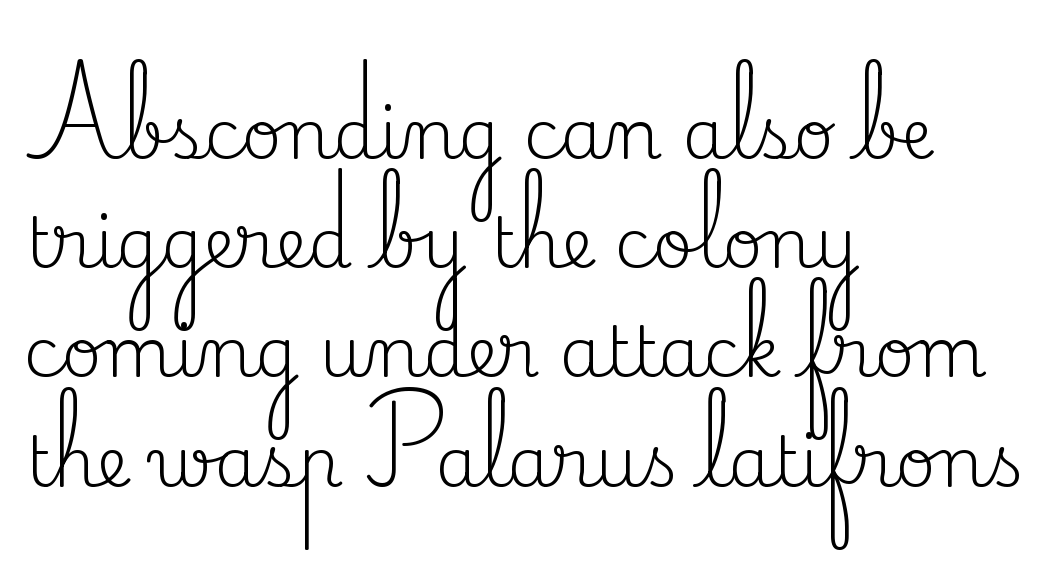
The rendering uses natural spacing where letterforms have individual widths. Beneath every word, the page is bare. Left-aligned paragraph, ragged on the right. The typeface chosen for these lines features serifs. The font sits on the lighter half of the weight spectrum, regular included. The block of text has a typical density, with ordinary space between rows.
